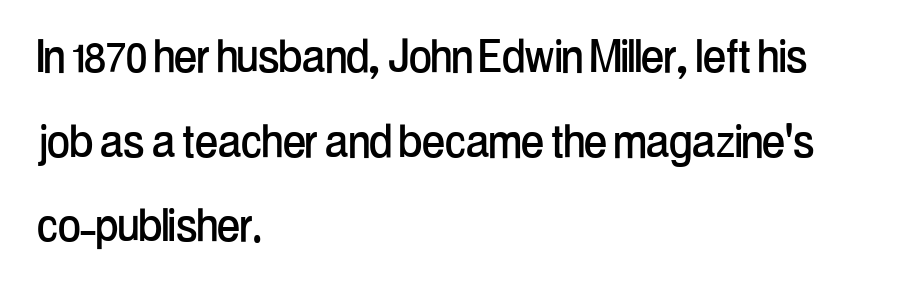
Check under the words: just untouched page. The type is set solid horizontally, with unmodified tracking. Every stem runs plumb, perpendicular to the baseline. This sample has the flowing, uneven cadence of proportional lettering.
